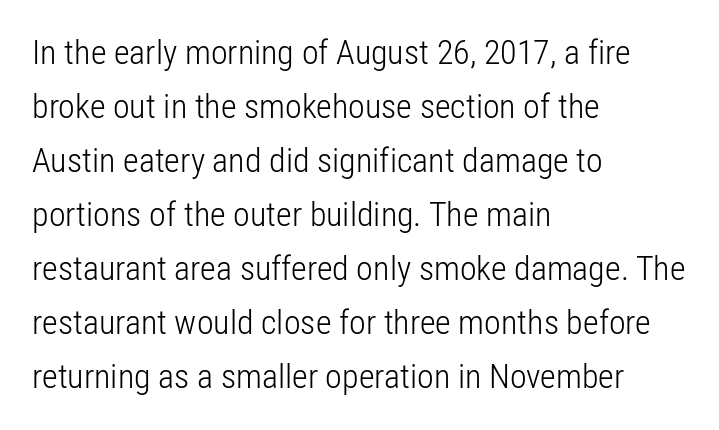
{"serif": "no", "italic": "no", "bold": "no", "weight": "light", "width": "condensed", "stroke_contrast": "low", "x_height": "medium", "monospaced": "no", "underline": "no", "align": "left", "line_spacing": "normal", "line_spacing_ratio": 1.59, "letter_spacing": "normal", "letter_spacing_em": 0.0, "glyph_px": 34}
